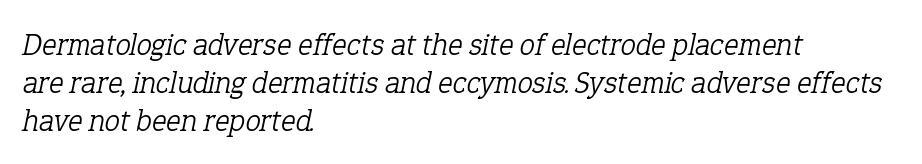
{"serif": "yes", "italic": "yes", "lean": "right", "slant_degrees": 12, "bold": "no", "weight": "light", "width": "normal", "stroke_contrast": "low", "x_height": "medium", "monospaced": "no", "underline": "no", "align": "left", "line_spacing_ratio": 1.22, "letter_spacing": "normal", "letter_spacing_em": 0.0, "glyph_px": 31}
